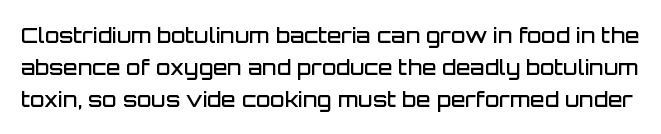
{"italic": "no", "bold": "semi", "underline": "no", "line_spacing": "normal", "line_spacing_ratio": 1.52, "letter_spacing": "normal", "letter_spacing_em": 0.0, "glyph_px": 21}
